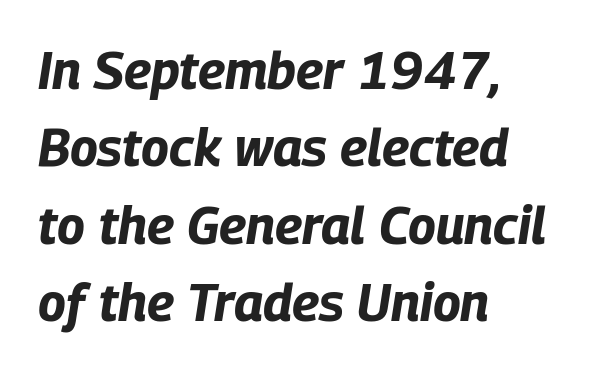
{"italic": "yes", "lean": "right", "slant_degrees": 9, "bold": "yes", "weight": "bold", "width": "condensed", "stroke_contrast": "low", "x_height": "large", "monospaced": "no", "underline": "no", "align": "left", "line_spacing": "normal", "line_spacing_ratio": 1.49, "letter_spacing": "normal", "letter_spacing_em": 0.0, "glyph_px": 52}
